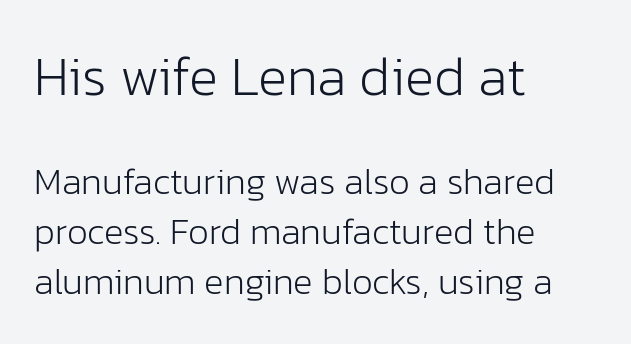
Q: Is the text bold? A: No.
Q: Is the text italic (slanted)? A: No, it is upright.
Q: Is the typeface a serif or a sans-serif typeface? A: Sans-serif.
Q: Is the text underlined? A: No.
Q: How is the paragraph aligned? A: Left-aligned.
Q: Is the spacing between letters normal or unusually wide? A: Normal.
Q: Is the spacing between lines tight, normal or loose? A: Normal.
Q: Which block of text is set in a larger size, the first (top) or the second (bottom)? A: The first (top) one.
Q: Width (condensed, normal, or wide)? A: Normal.
Q: Stroke contrast? A: Low.
Q: x-height? A: Medium.
Q: Monospaced? A: No.
